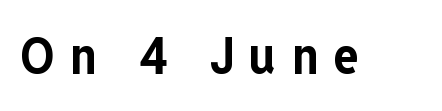
{"serif": "no", "italic": "no", "bold": "yes", "weight": "bold", "width": "condensed", "stroke_contrast": "low", "x_height": "medium", "monospaced": "no", "underline": "no", "letter_spacing": "wide", "letter_spacing_em": 0.29, "glyph_px": 52}
